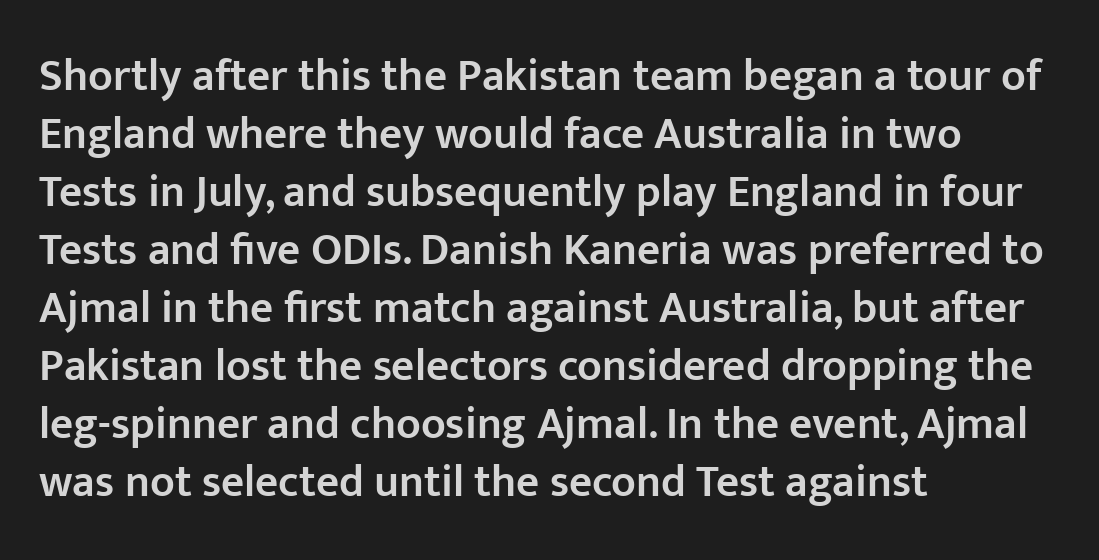
{"serif": "no", "italic": "no", "bold": "semi", "weight": "semibold", "width": "normal", "stroke_contrast": "low", "x_height": "medium", "monospaced": "no", "underline": "no", "align": "left", "line_spacing": "normal", "line_spacing_ratio": 1.29, "letter_spacing": "normal", "letter_spacing_em": 0.0, "glyph_px": 45}
